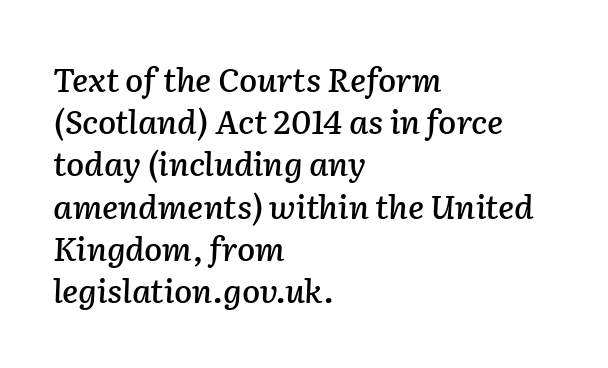
{"italic": "yes", "lean": "right", "slant_degrees": 2, "width": "normal", "stroke_contrast": "low", "x_height": "medium", "monospaced": "no", "underline": "no", "align": "left", "line_spacing": "normal", "line_spacing_ratio": 1.28, "letter_spacing": "normal", "letter_spacing_em": 0.0, "glyph_px": 33}
